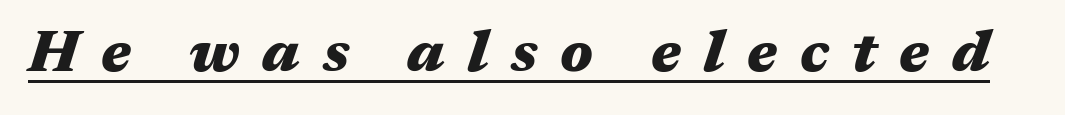
Q: Is the text bold? A: Yes.
Q: Is the text italic (slanted)? A: Yes, it leans right by about 17 degrees.
Q: Is the text underlined? A: Yes.
Q: Is the spacing between letters normal or unusually wide? A: Unusually wide.
Q: Width (condensed, normal, or wide)? A: Wide.
Q: Stroke contrast? A: Medium.
Q: x-height? A: Medium.
Q: Monospaced? A: No.
